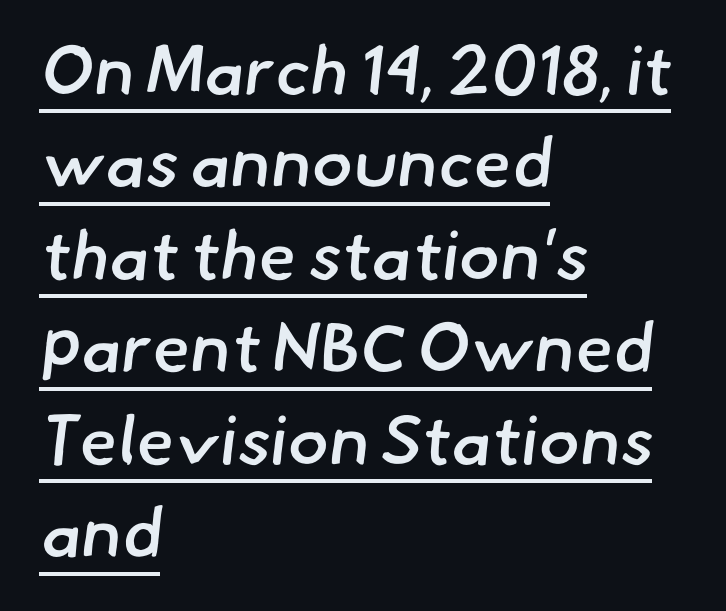
The image shows 69 px semibold sans-serif type; set left-aligned, normal line spacing (1.34x), normal letter spacing, underlined; low stroke contrast and a small x-height.
